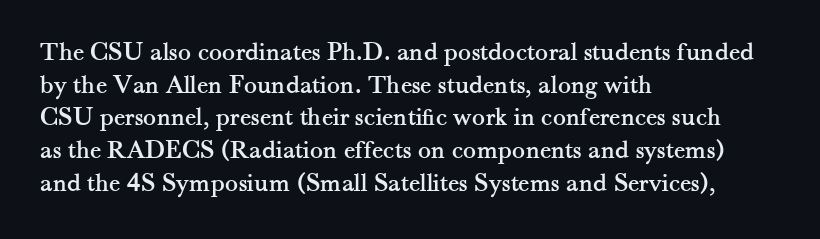
{"italic": "no", "underline": "no", "align": "left", "line_spacing_ratio": 1.21, "letter_spacing": "normal", "letter_spacing_em": 0.0, "glyph_px": 27}
